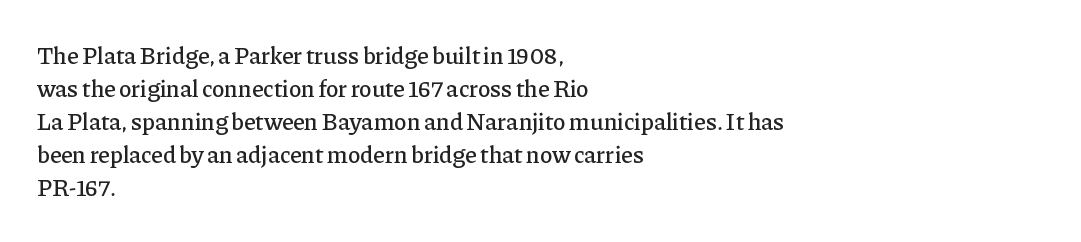
Q: Is the text italic (slanted)? A: No, it is upright.
Q: Is the text underlined? A: No.
Q: How is the paragraph aligned? A: Left-aligned.
Q: Is the spacing between letters normal or unusually wide? A: Normal.
Q: Is the spacing between lines tight, normal or loose? A: Normal.
